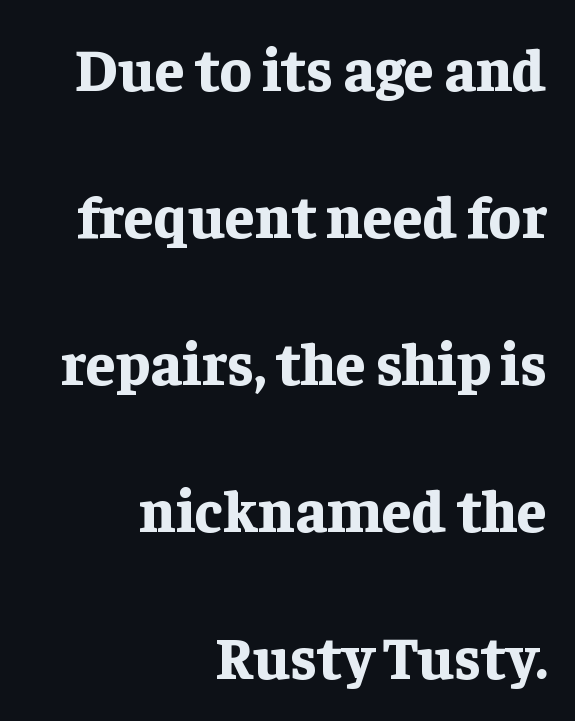
Q: Is the text bold? A: Yes.
Q: Is the text italic (slanted)? A: No, it is upright.
Q: Is the typeface a serif or a sans-serif typeface? A: Serif.
Q: Is the text underlined? A: No.
Q: How is the paragraph aligned? A: Right-aligned.
Q: Is the spacing between letters normal or unusually wide? A: Normal.
Q: Is the spacing between lines tight, normal or loose? A: Loose.
Q: Width (condensed, normal, or wide)? A: Normal.
Q: Stroke contrast? A: Low.
Q: x-height? A: Medium.
Q: Monospaced? A: No.
